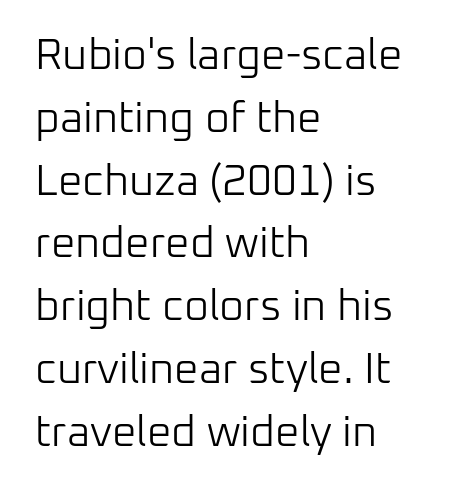
Bold? No — there's no thickening of the strokes. No italicization has been applied; the sample stays upright. Beneath every word, the page is bare. The designer went with a sans here, leaving each stem footless. Tracking here is standard; glyphs follow each other at the usual distance. The paragraph has a hard left edge and a soft right edge.
